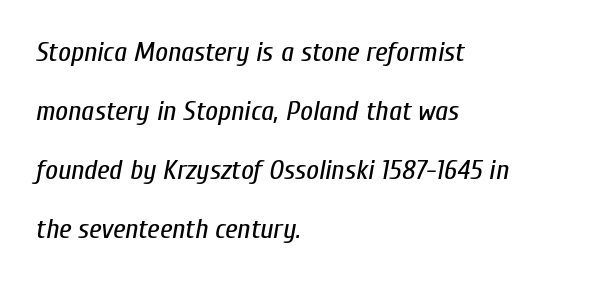
{"italic": "yes", "lean": "right", "slant_degrees": 10, "bold": "no", "weight": "regular", "width": "condensed", "stroke_contrast": "low", "x_height": "medium", "monospaced": "no", "underline": "no", "align": "left", "line_spacing": "loose", "line_spacing_ratio": 2.11, "letter_spacing": "normal", "letter_spacing_em": 0.0, "glyph_px": 28}
